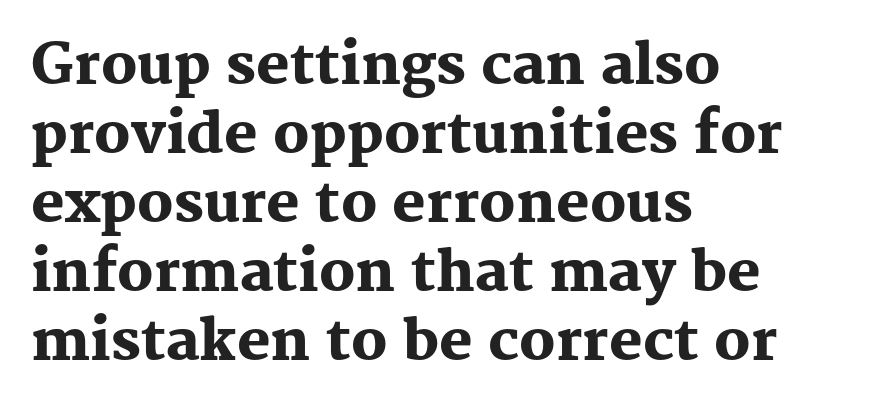
In CSS terms this would be text-align: left. Lines of text with bare space underneath. There is no visible air inserted between adjacent glyphs. The sample has been set heavy, in full bold. A serif font was chosen for this passage. Proportional: the letters do not fall into vertical columns.
